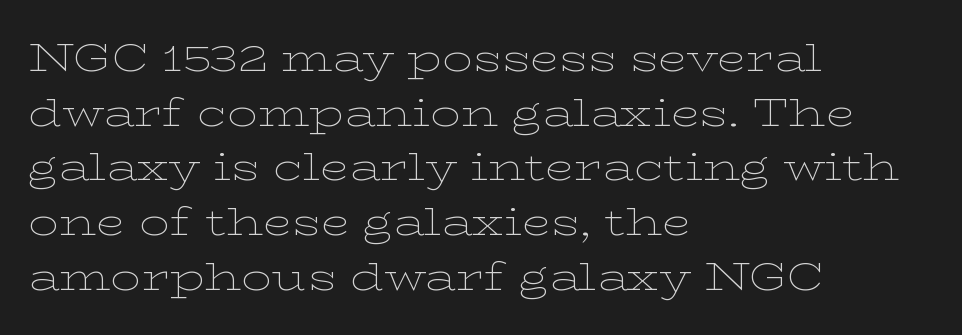
Proportional: the letters do not fall into vertical columns. Notice how descenders clear the ascenders below comfortably — that's standard leading. Unmarked baselines from the first word to the last. A typesetter would mark this as roman, not italic. The face looks like a standard text weight, possibly lighter.
